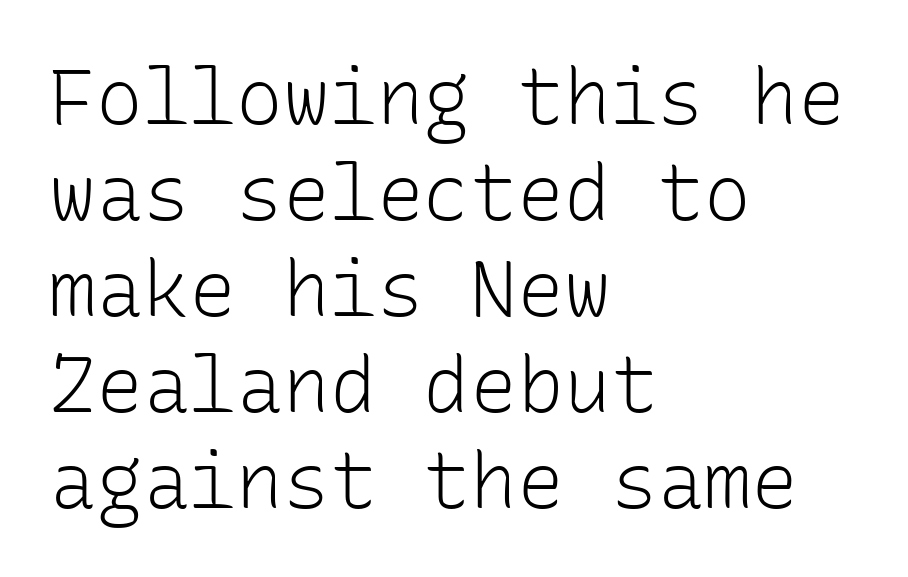
{"serif": "no", "italic": "no", "bold": "no", "weight": "light", "width": "normal", "stroke_contrast": "low", "x_height": "medium", "monospaced": "yes", "underline": "no", "align": "left", "line_spacing_ratio": 1.23, "letter_spacing": "normal", "letter_spacing_em": 0.0, "glyph_px": 78}
